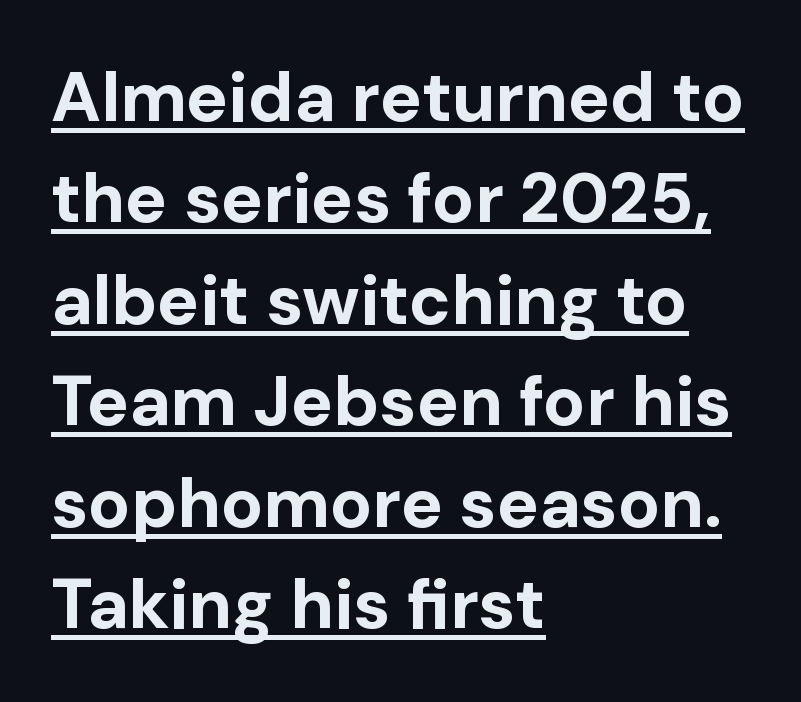
The image shows 70 px bold sans-serif type, upright; set left-aligned, normal line spacing (1.45x), normal letter spacing, underlined; low stroke contrast and a medium x-height.
